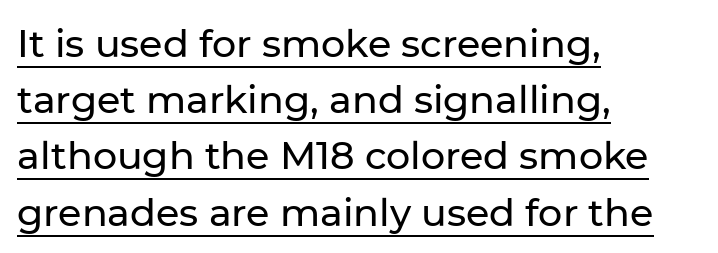
This sample uses an upright cut, with every glyph sitting square on the baseline. Every row of glyphs begins at an identical x-position on the left. You could call the tracking neutral — neither tight nor loose. Spacing verdict: proportional, widths tailored to each character.
